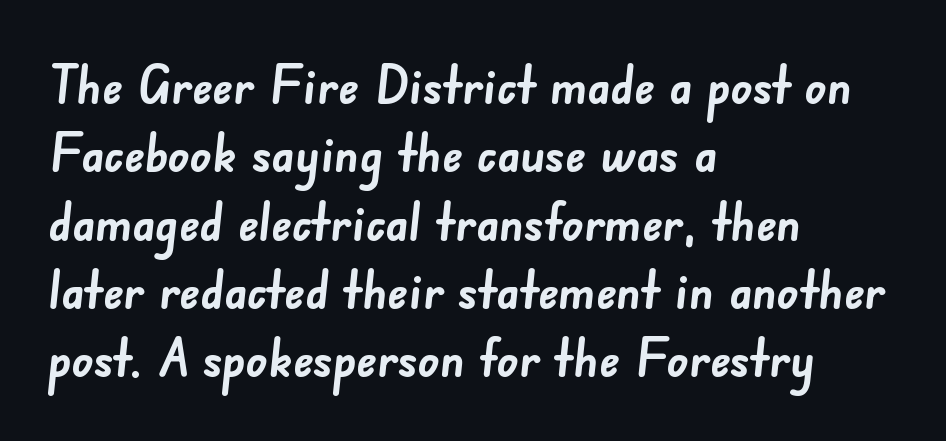
Q: Is the text bold? A: Yes.
Q: Is the typeface a serif or a sans-serif typeface? A: Sans-serif.
Q: Is the text underlined? A: No.
Q: How is the paragraph aligned? A: Left-aligned.
Q: Is the spacing between letters normal or unusually wide? A: Normal.
Q: Is the spacing between lines tight, normal or loose? A: Normal.
Q: Width (condensed, normal, or wide)? A: Normal.
Q: Stroke contrast? A: Low.
Q: x-height? A: Small.
Q: Monospaced? A: No.
